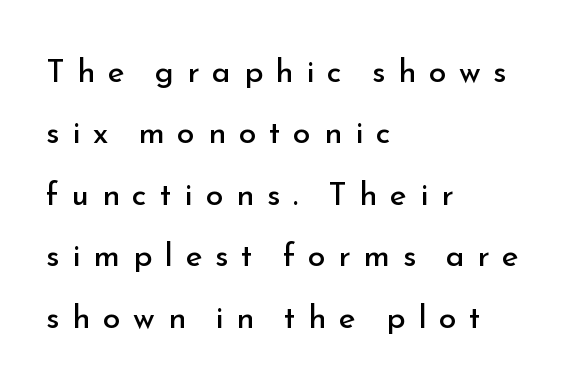
{"serif": "no", "italic": "no", "bold": "no", "weight": "regular", "width": "normal", "stroke_contrast": "low", "x_height": "small", "monospaced": "no", "underline": "no", "align": "left", "line_spacing": "loose", "line_spacing_ratio": 1.92, "letter_spacing": "wide", "letter_spacing_em": 0.4, "glyph_px": 32}
